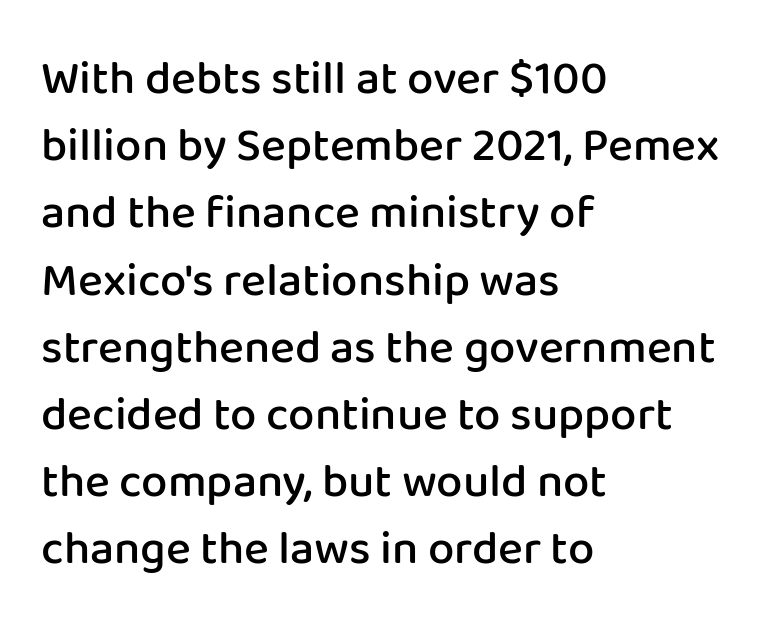
Beneath every word, the page is bare. These lines carry some extra weight — a demibold, not a full bold. In terms of letterspacing, this is plain default setting. What kind of face is this? One without serifs — a sans.
